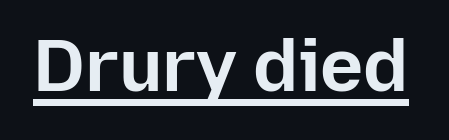
Q: Is the text bold? A: Yes.
Q: Is the text italic (slanted)? A: No, it is upright.
Q: Is the typeface a serif or a sans-serif typeface? A: Sans-serif.
Q: Is the text underlined? A: Yes.
Q: Is the spacing between letters normal or unusually wide? A: Normal.
Q: Width (condensed, normal, or wide)? A: Normal.
Q: Stroke contrast? A: Low.
Q: x-height? A: Medium.
Q: Monospaced? A: No.
